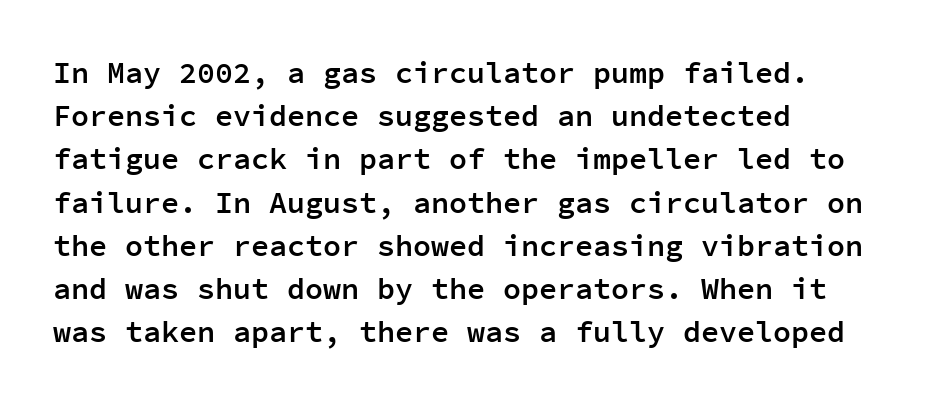
The image shows 30 px semibold sans-serif type, upright, monospaced; set left-aligned, normal line spacing (1.44x), normal letter spacing, not underlined; low stroke contrast and a medium x-height.
